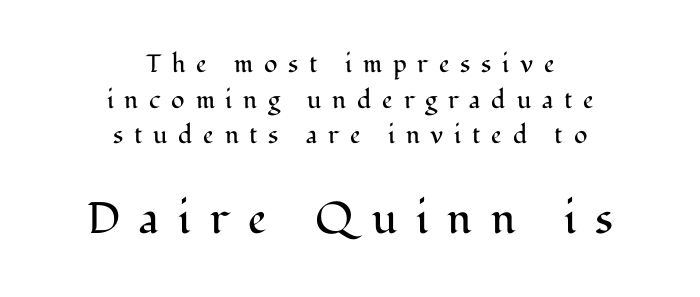
Students, note that the glyphs here are deliberately spaced far apart. Little horizontal feet cap the strokes, marking this as serif type. A student would call this center alignment; a typographer would say set centered. Letters rest on an invisible, unmarked baseline.
